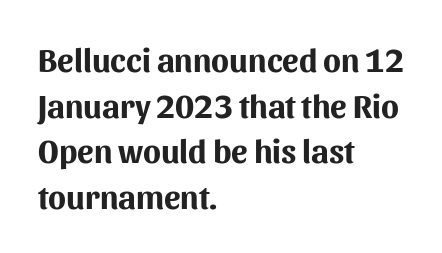
Nothing unusual about the tracking: characters are spaced as the font intends. In terms of leading, this rendering sits right in the middle. It's the straight-up-and-down kind of type. Anything drawn beneath the words? Only blank space. Is this a sans? Yes — the strokes have no serifs. The face used here is proportionally spaced, like ordinary book or web type.
